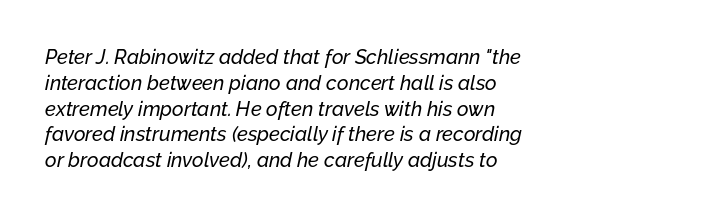
{"italic": "yes", "lean": "right", "slant_degrees": 12, "underline": "no", "align": "left", "line_spacing": "normal", "line_spacing_ratio": 1.29, "letter_spacing": "normal", "letter_spacing_em": 0.0, "glyph_px": 20}
